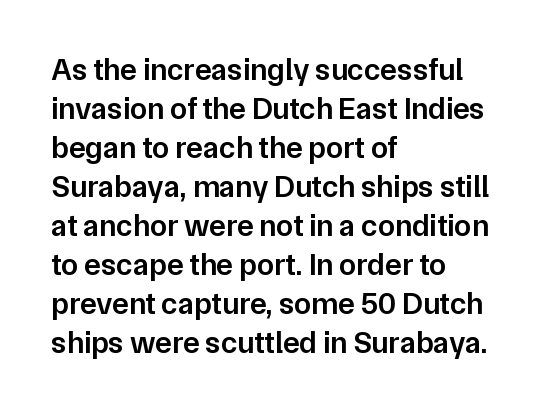
{"serif": "no", "italic": "no", "bold": "semi", "weight": "semibold", "width": "normal", "stroke_contrast": "low", "x_height": "medium", "monospaced": "no", "underline": "no", "align": "left", "line_spacing": "normal", "line_spacing_ratio": 1.26, "letter_spacing": "normal", "letter_spacing_em": 0.0, "glyph_px": 31}
